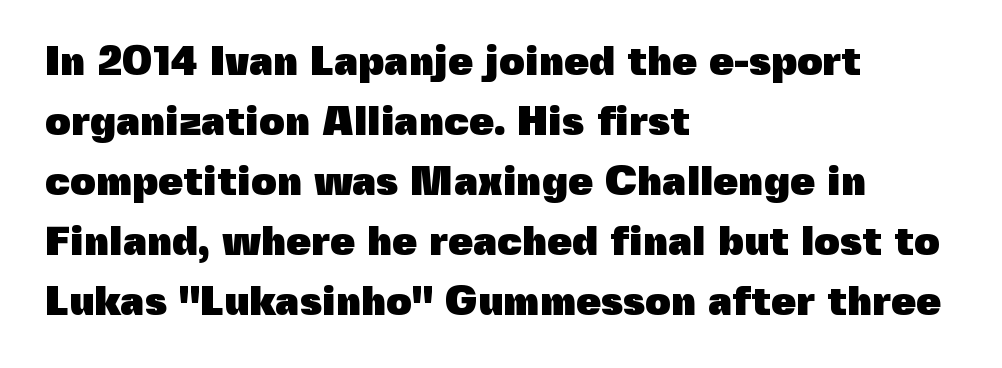
{"serif": "no", "italic": "no", "bold": "yes", "weight": "heavy", "width": "normal", "x_height": "medium", "monospaced": "no", "underline": "no", "align": "left", "line_spacing": "normal", "line_spacing_ratio": 1.5, "letter_spacing": "normal", "letter_spacing_em": 0.0, "glyph_px": 40}
